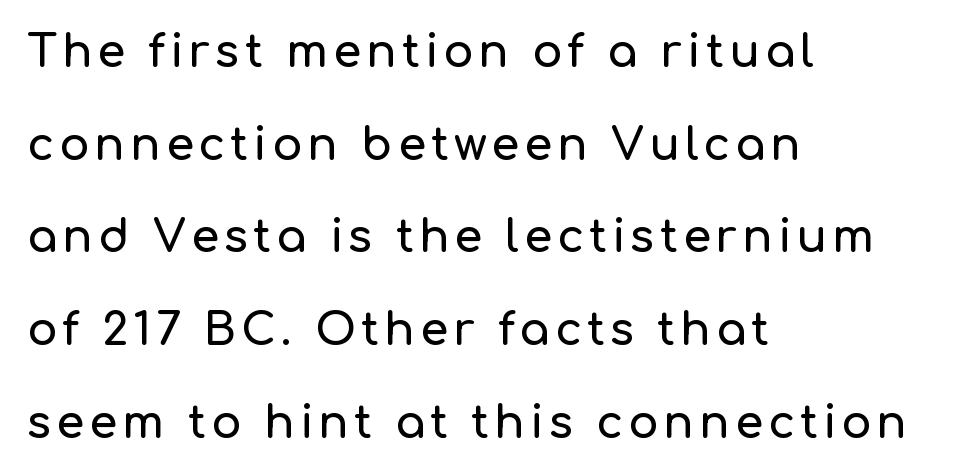
The image shows 45 px sans-serif type, upright; set left-aligned, loose line spacing (2.06x), not underlined; low stroke contrast and a medium x-height.
